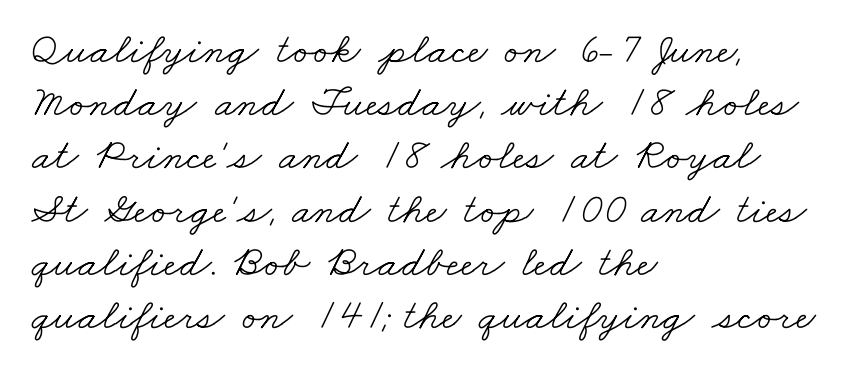
The image shows 44 px light, wide serif type; set left-aligned, line spacing 1.21x, normal letter spacing, not underlined; low stroke contrast and a small x-height.
